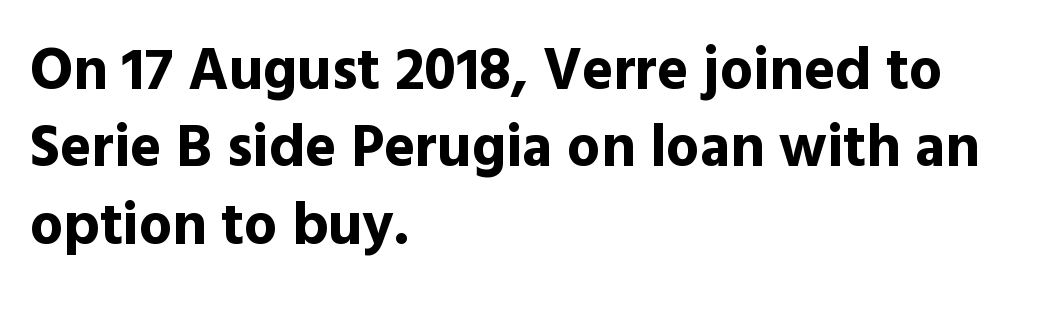
The image shows 59 px bold sans-serif type, upright; set left-aligned, normal line spacing (1.31x), normal letter spacing, not underlined; a medium x-height.
